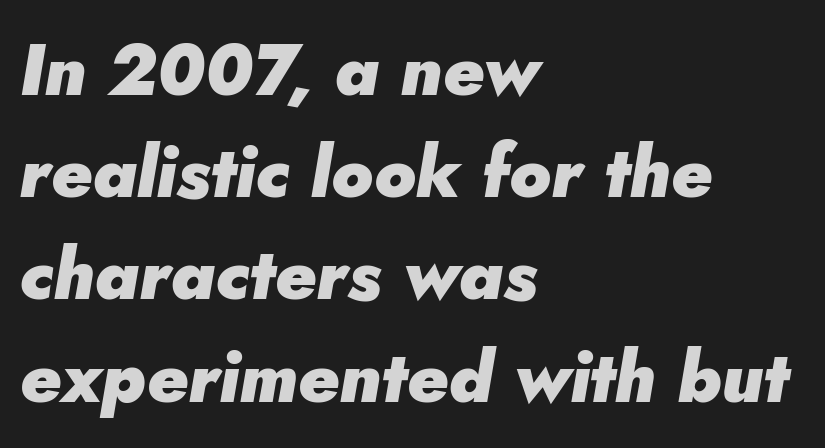
{"italic": "yes", "lean": "right", "slant_degrees": 5, "bold": "yes", "weight": "heavy", "width": "normal", "stroke_contrast": "low", "x_height": "small", "monospaced": "no", "underline": "no", "align": "left", "line_spacing": "normal", "line_spacing_ratio": 1.44, "letter_spacing": "normal", "letter_spacing_em": 0.0, "glyph_px": 71}
